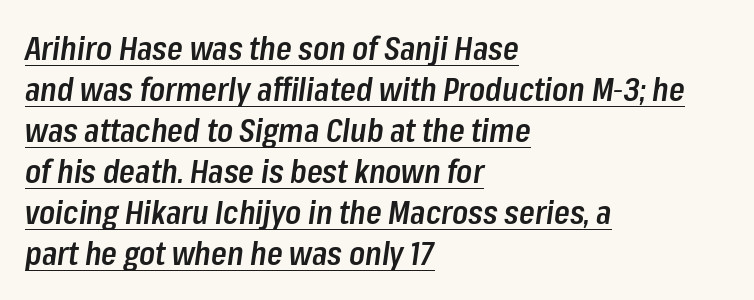
{"italic": "yes", "lean": "right", "slant_degrees": 8, "bold": "semi", "weight": "semibold", "width": "condensed", "stroke_contrast": "low", "x_height": "medium", "monospaced": "no", "underline": "yes", "align": "left", "line_spacing": "normal", "line_spacing_ratio": 1.28, "letter_spacing": "normal", "letter_spacing_em": 0.0, "glyph_px": 32}
